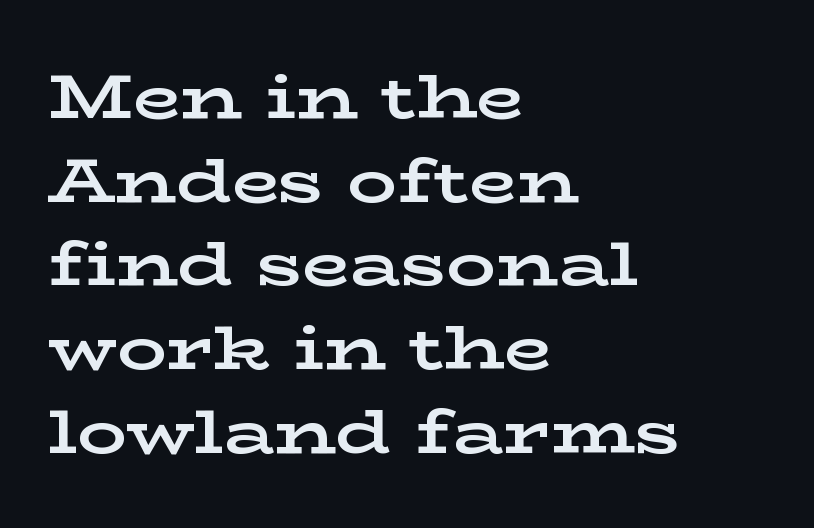
The image shows 62 px bold, wide serif type, upright; set left-aligned, normal line spacing (1.35x), normal letter spacing, not underlined; low stroke contrast and a medium x-height.
